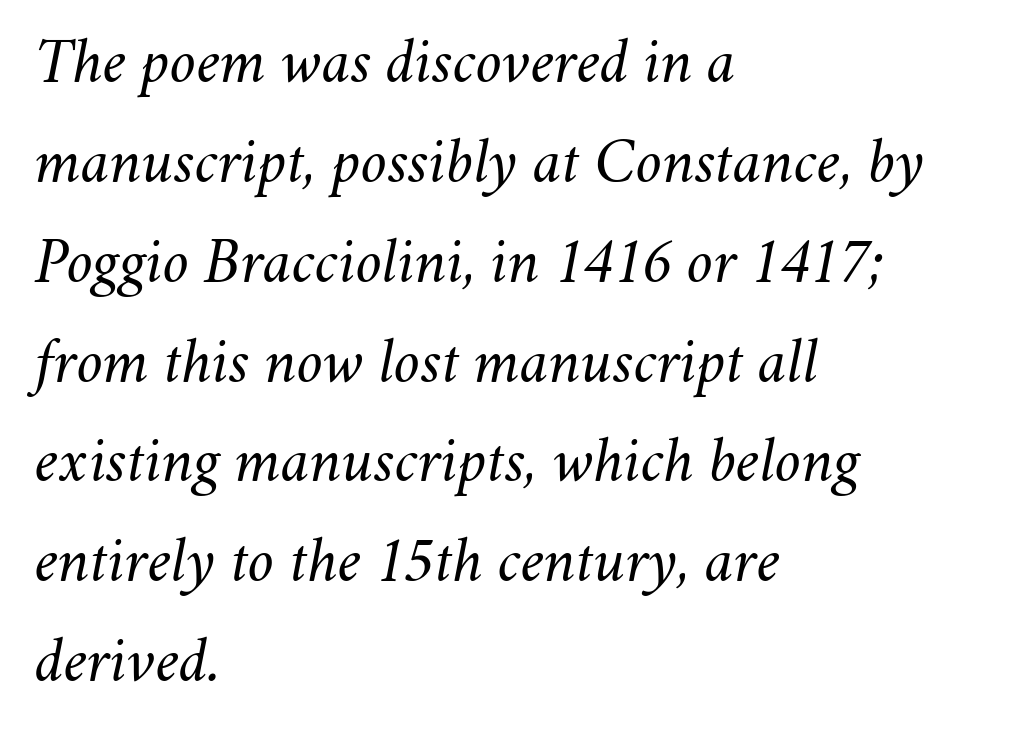
The image shows 64 px regular-weight type, italic (leaning right); set left-aligned, normal line spacing (1.56x), normal letter spacing, not underlined; medium stroke contrast and a small x-height.
